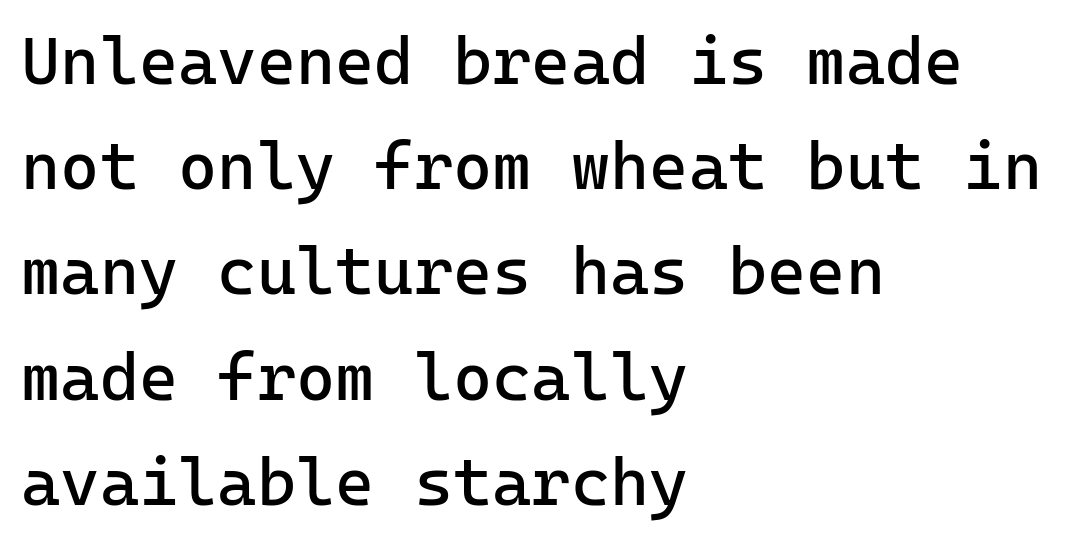
Glance below the letters and you will spot only blank space. A quiet, ordinary-to-light weight characterises the typeface. Observe the ordinary spacing: letters are neighbours, not strangers. The ragged edge is on the right, which tells us the setting is flush left.
